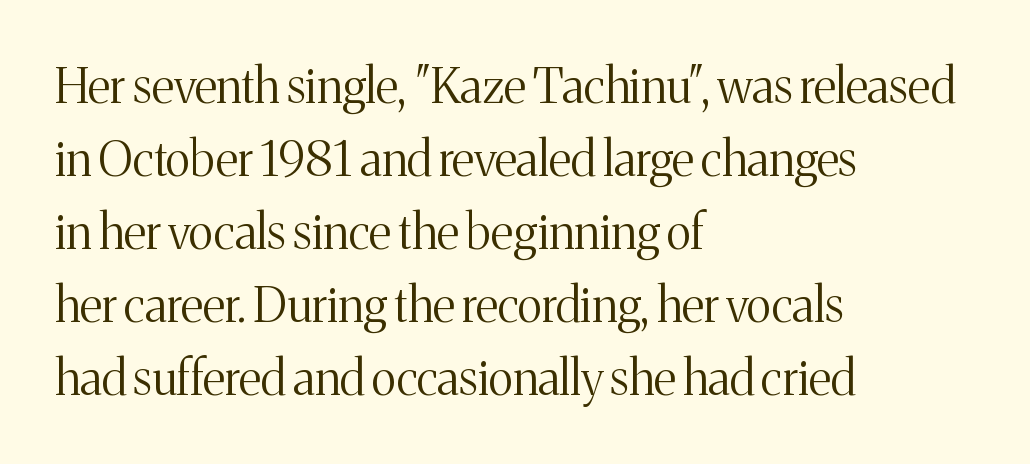
Q: Is the text bold? A: No.
Q: Is the text italic (slanted)? A: No, it is upright.
Q: Is the typeface a serif or a sans-serif typeface? A: Serif.
Q: Is the text underlined? A: No.
Q: How is the paragraph aligned? A: Left-aligned.
Q: Is the spacing between letters normal or unusually wide? A: Normal.
Q: Is the spacing between lines tight, normal or loose? A: Normal.
Q: Width (condensed, normal, or wide)? A: Normal.
Q: Stroke contrast? A: Medium.
Q: x-height? A: Medium.
Q: Monospaced? A: No.
